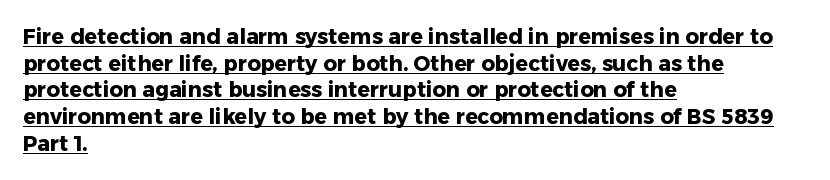
Q: Is the text bold? A: Yes.
Q: Is the text italic (slanted)? A: No, it is upright.
Q: Is the text underlined? A: Yes.
Q: How is the paragraph aligned? A: Left-aligned.
Q: Is the spacing between letters normal or unusually wide? A: Normal.
Q: Is the spacing between lines tight, normal or loose? A: Normal.
